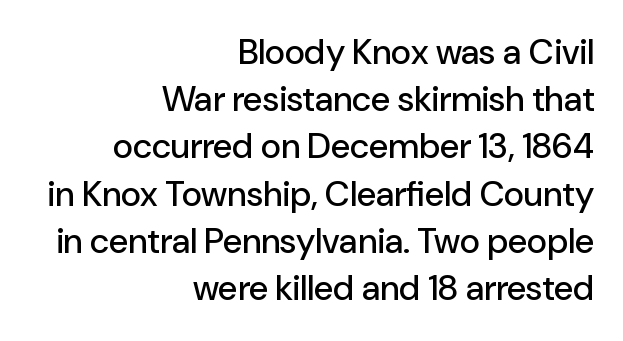
{"serif": "no", "italic": "no", "width": "normal", "stroke_contrast": "low", "x_height": "medium", "monospaced": "no", "underline": "no", "align": "right", "line_spacing": "normal", "line_spacing_ratio": 1.35, "letter_spacing": "normal", "letter_spacing_em": 0.0, "glyph_px": 35}
